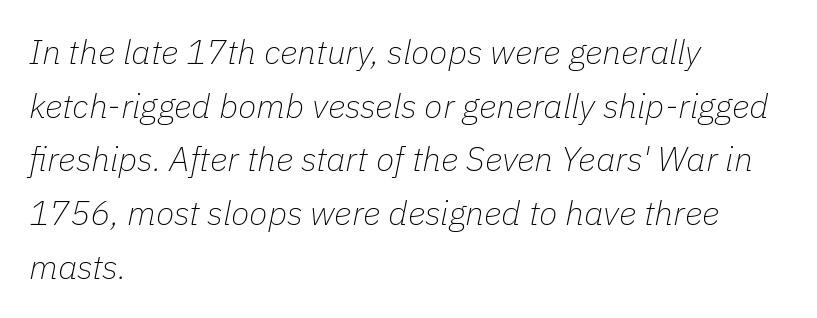
A classic flush-left, rag-right setting is used for this passage. The passage shown has conventional tracking throughout. Weight: not bold — regular or lighter. Compared with ordinary roman type, these characters are visibly tilted.
